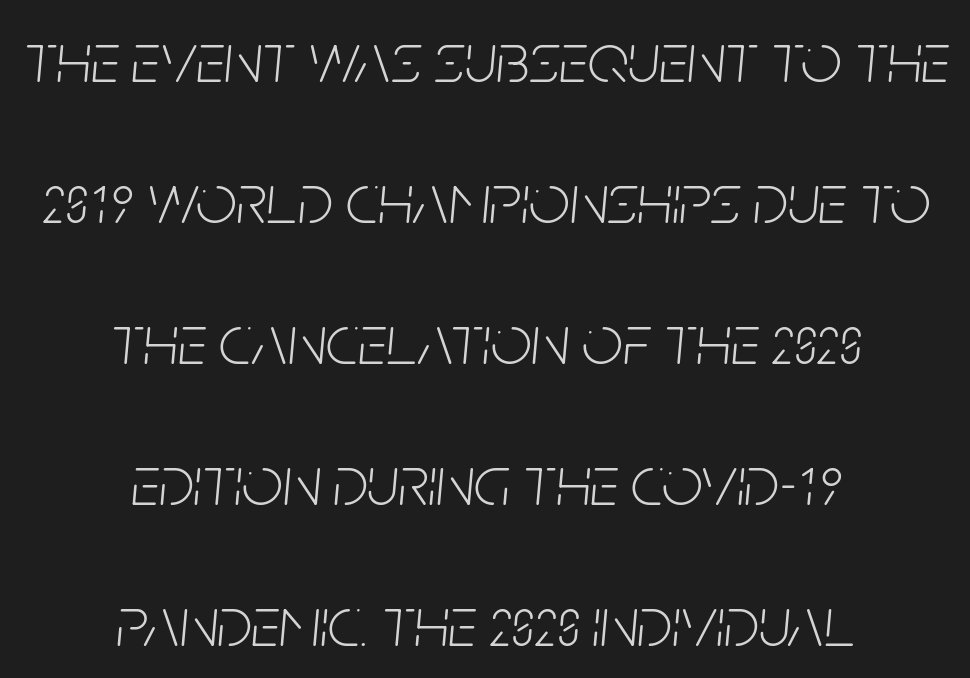
{"italic": "yes", "lean": "right", "slant_degrees": 5, "bold": "no", "weight": "light", "width": "condensed", "stroke_contrast": "low", "x_height": "large", "monospaced": "no", "underline": "no", "align": "center", "line_spacing": "loose", "line_spacing_ratio": 1.96, "letter_spacing": "normal", "letter_spacing_em": 0.0, "glyph_px": 72}
